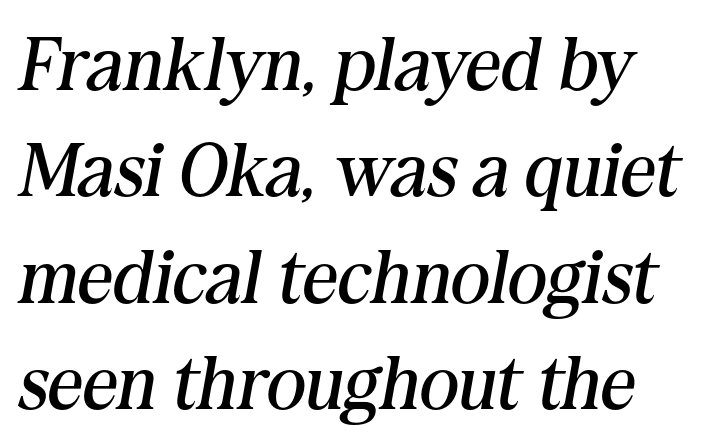
Q: Is the text bold? A: No.
Q: Is the text italic (slanted)? A: Yes, it leans right by about 10 degrees.
Q: Is the typeface a serif or a sans-serif typeface? A: Serif.
Q: Is the text underlined? A: No.
Q: Is the spacing between letters normal or unusually wide? A: Normal.
Q: Is the spacing between lines tight, normal or loose? A: Normal.
Q: Width (condensed, normal, or wide)? A: Normal.
Q: Stroke contrast? A: Medium.
Q: x-height? A: Medium.
Q: Monospaced? A: No.
